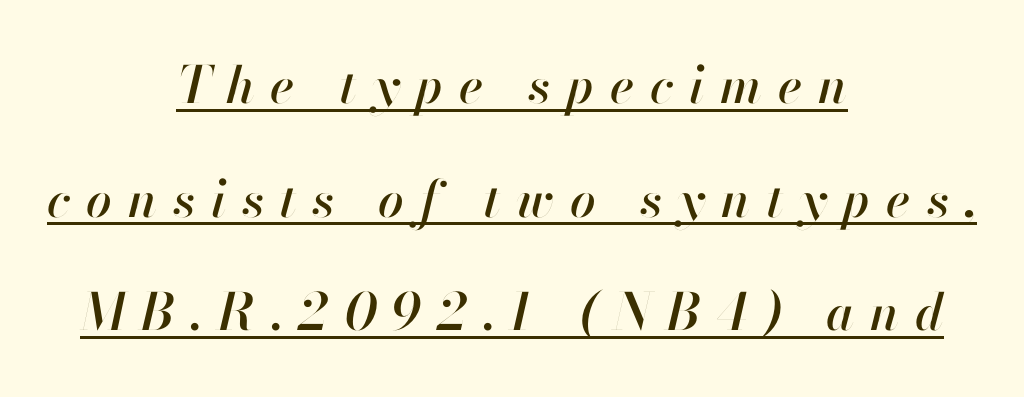
Q: Is the text italic (slanted)? A: Yes, it leans right by about 13 degrees.
Q: Is the text underlined? A: Yes.
Q: How is the paragraph aligned? A: Centered.
Q: Is the spacing between letters normal or unusually wide? A: Unusually wide.
Q: Is the spacing between lines tight, normal or loose? A: Loose.
Q: Width (condensed, normal, or wide)? A: Normal.
Q: Stroke contrast? A: High.
Q: x-height? A: Small.
Q: Monospaced? A: No.
